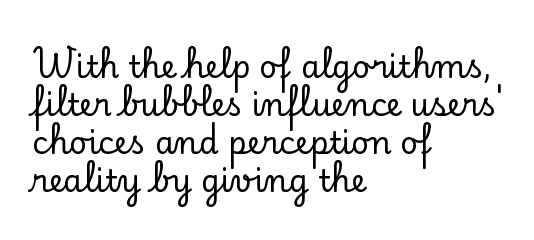
Decoration check: the copy has no underline. Think of a printed novel: that variable character pitch is what you see here. Alignment: flush left. Stroke terminals: seriffed.
